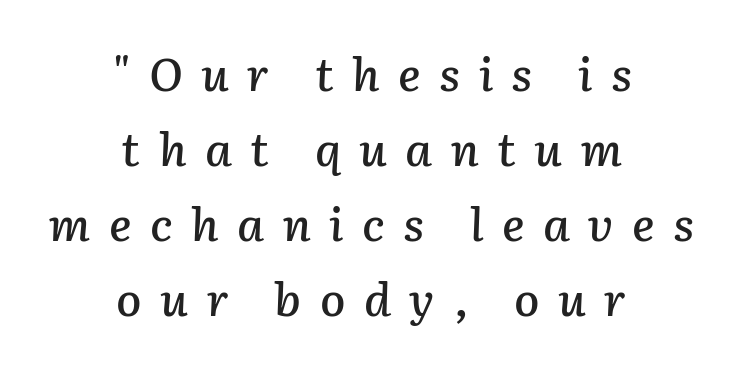
Q: Is the text italic (slanted)? A: Yes, it leans right by about 2 degrees.
Q: Is the text underlined? A: No.
Q: How is the paragraph aligned? A: Centered.
Q: Is the spacing between letters normal or unusually wide? A: Unusually wide.
Q: Is the spacing between lines tight, normal or loose? A: Normal.
Q: Width (condensed, normal, or wide)? A: Normal.
Q: Stroke contrast? A: Low.
Q: x-height? A: Medium.
Q: Monospaced? A: No.
